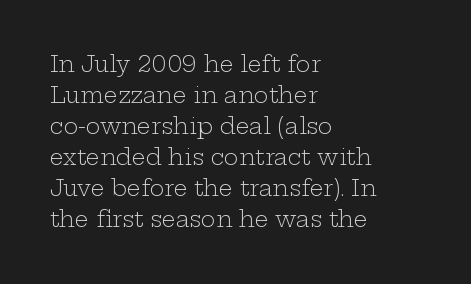
The words here are not underlined. Default kerning and tracking; the words read as compact shapes. The paragraph shown leans on its left margin. Posture: straight, roman, zero tilt. Vertical stems look standard width or narrower in stroke. Vertical spacing — default.
